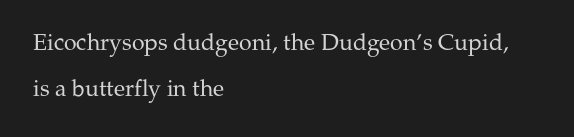
A light-to-regular cut is what we see here. Check under the words: just untouched page. The space between consecutive lines is lavish. The lines are quadded left. Does the lettering tilt? It doesn't — this is upright.
